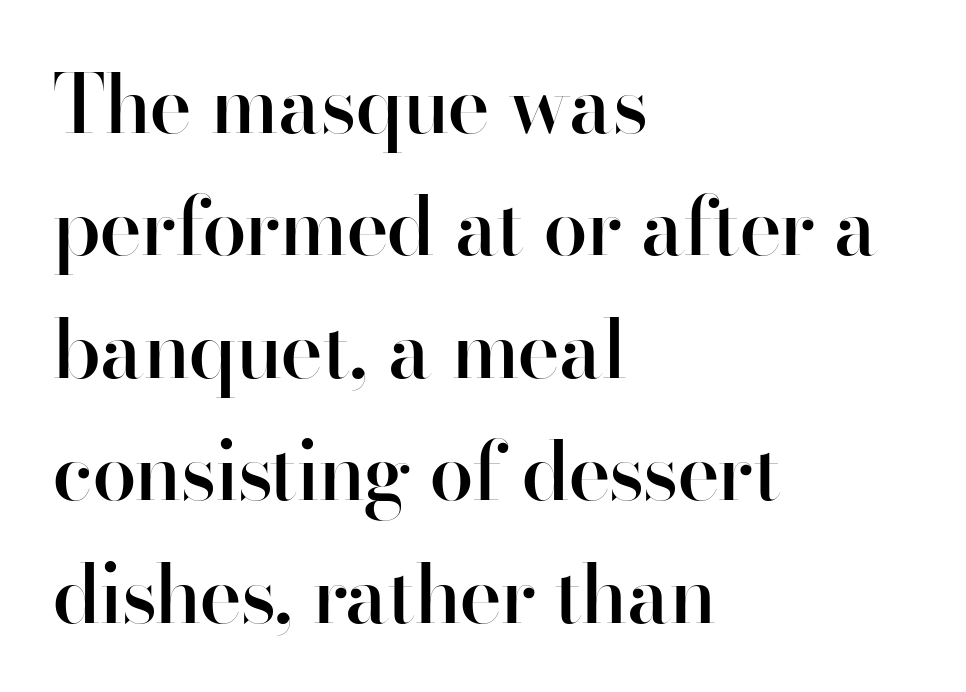
{"serif": "no", "italic": "no", "bold": "semi", "weight": "semibold", "width": "normal", "stroke_contrast": "high", "x_height": "small", "monospaced": "no", "underline": "no", "align": "left", "line_spacing": "normal", "line_spacing_ratio": 1.53, "letter_spacing": "normal", "letter_spacing_em": 0.0, "glyph_px": 80}
